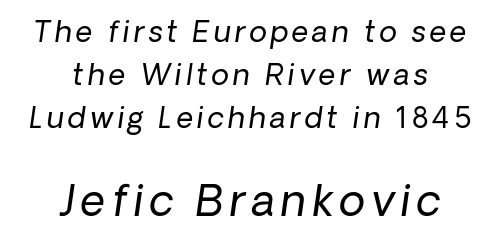
Q: Is the text bold? A: No.
Q: Is the text italic (slanted)? A: Yes, it leans right by about 8 degrees.
Q: Is the text underlined? A: No.
Q: How is the paragraph aligned? A: Centered.
Q: Is the spacing between lines tight, normal or loose? A: Normal.
Q: Which block of text is set in a larger size, the first (top) or the second (bottom)? A: The second (bottom) one.
Q: Width (condensed, normal, or wide)? A: Normal.
Q: Stroke contrast? A: Low.
Q: x-height? A: Medium.
Q: Monospaced? A: No.
